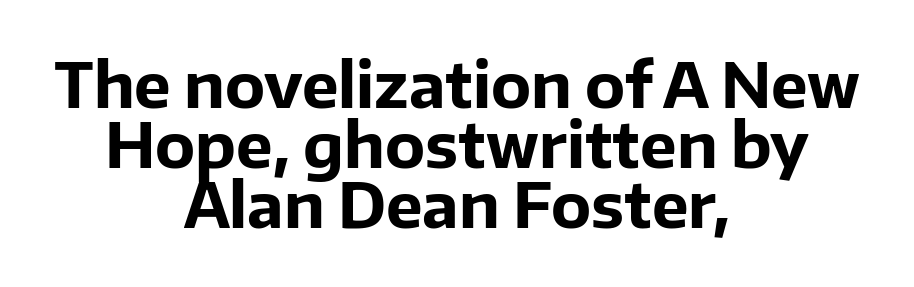
{"serif": "no", "italic": "no", "bold": "yes", "weight": "bold", "width": "normal", "stroke_contrast": "low", "x_height": "medium", "monospaced": "no", "underline": "no", "align": "center", "line_spacing": "tight", "line_spacing_ratio": 0.97, "letter_spacing": "normal", "letter_spacing_em": 0.0, "glyph_px": 62}
